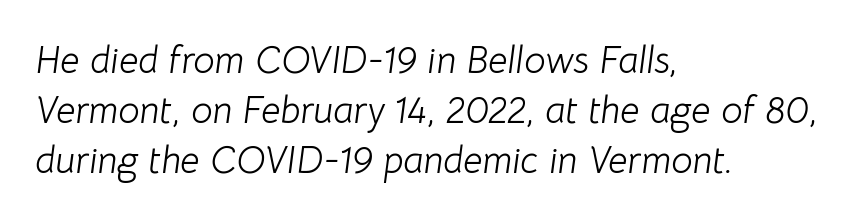
The image shows 38 px light type, italic (leaning right); set left-aligned, normal line spacing (1.31x), normal letter spacing, not underlined; low stroke contrast and a medium x-height.
